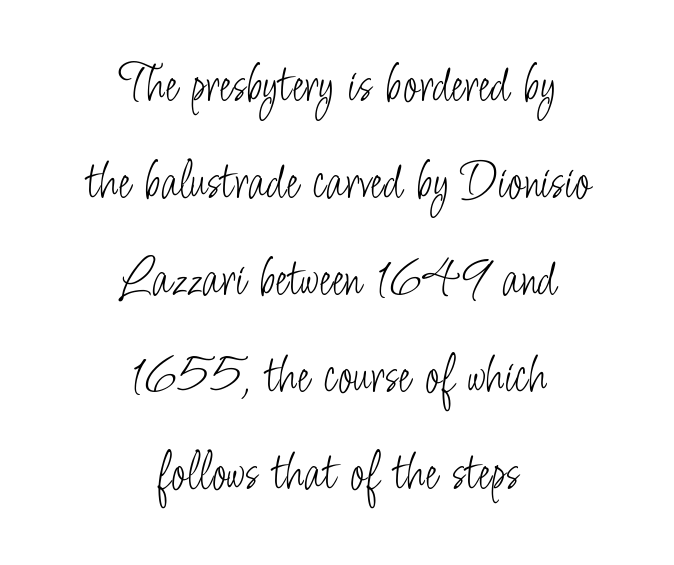
Q: Is the text bold? A: No.
Q: Is the text italic (slanted)? A: Yes.
Q: Is the typeface a serif or a sans-serif typeface? A: Sans-serif.
Q: Is the text underlined? A: No.
Q: How is the paragraph aligned? A: Centered.
Q: Is the spacing between letters normal or unusually wide? A: Normal.
Q: Width (condensed, normal, or wide)? A: Condensed.
Q: Stroke contrast? A: Low.
Q: x-height? A: Small.
Q: Monospaced? A: No.
